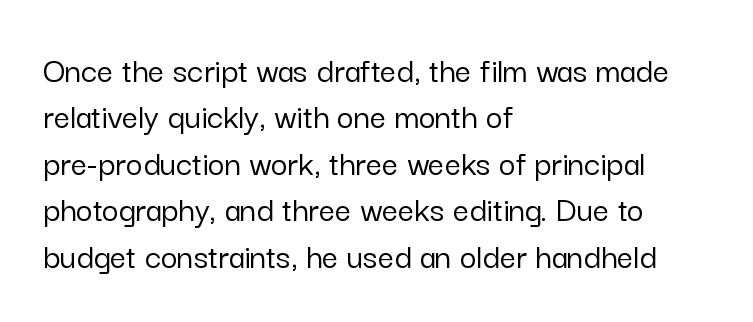
The image shows 36 px sans-serif type, upright; set left-aligned, normal line spacing (1.29x), normal letter spacing, not underlined; low stroke contrast and a medium x-height.
